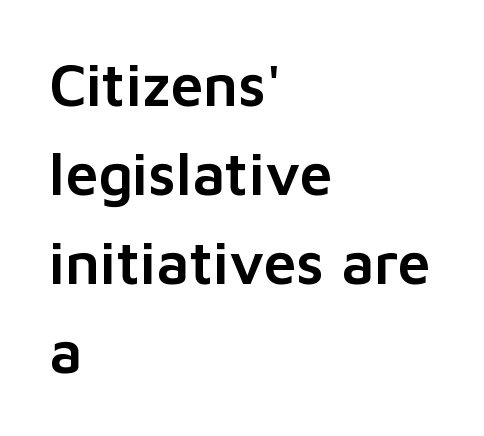
The image shows 59 px sans-serif type, upright; set left-aligned, normal line spacing (1.51x), normal letter spacing, not underlined; low stroke contrast and a medium x-height.
